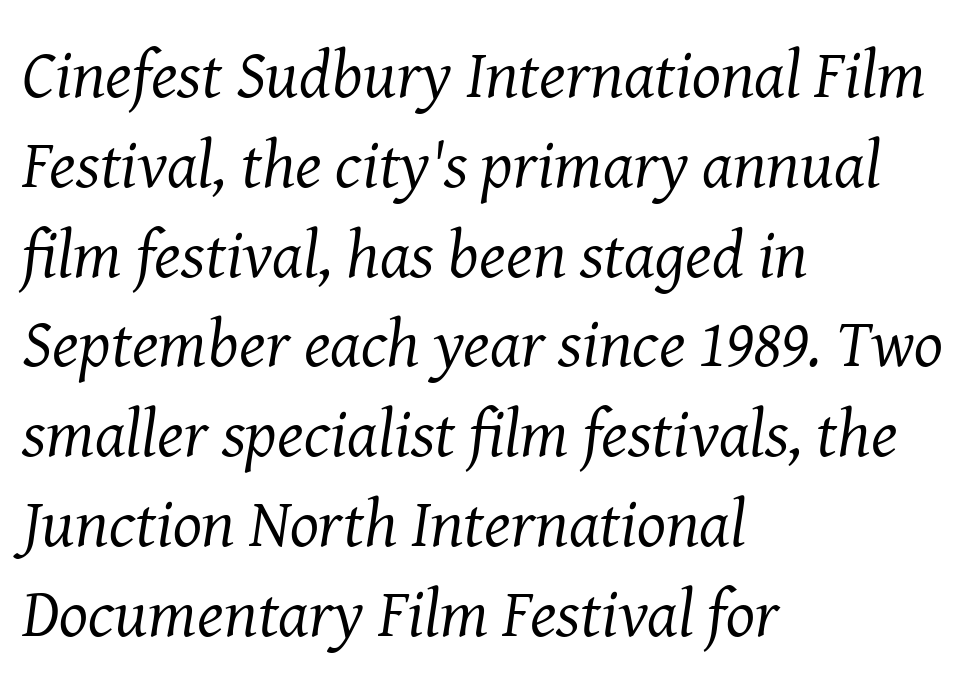
Q: Is the text bold? A: No.
Q: Is the text italic (slanted)? A: Yes, it leans right by about 8 degrees.
Q: Is the typeface a serif or a sans-serif typeface? A: Serif.
Q: Is the text underlined? A: No.
Q: How is the paragraph aligned? A: Left-aligned.
Q: Is the spacing between letters normal or unusually wide? A: Normal.
Q: Is the spacing between lines tight, normal or loose? A: Normal.
Q: Width (condensed, normal, or wide)? A: Normal.
Q: Stroke contrast? A: Medium.
Q: x-height? A: Medium.
Q: Monospaced? A: No.
